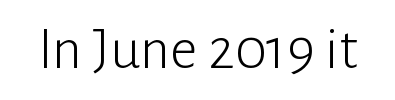
{"serif": "no", "italic": "no", "bold": "no", "weight": "light", "width": "normal", "stroke_contrast": "low", "x_height": "medium", "monospaced": "no", "underline": "no", "letter_spacing": "normal", "letter_spacing_em": 0.0, "glyph_px": 60}
